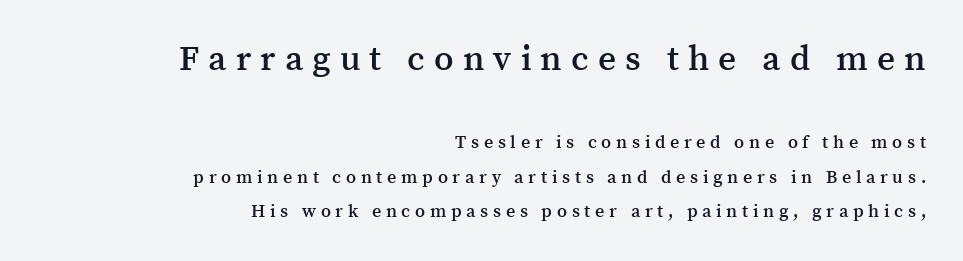
Italic? Not at all — the glyphs are vertical. Spacing verdict: proportional, widths tailored to each character. Each letter's strokes conclude with small projecting serifs. Glance below the letters and you will spot only blank space.
